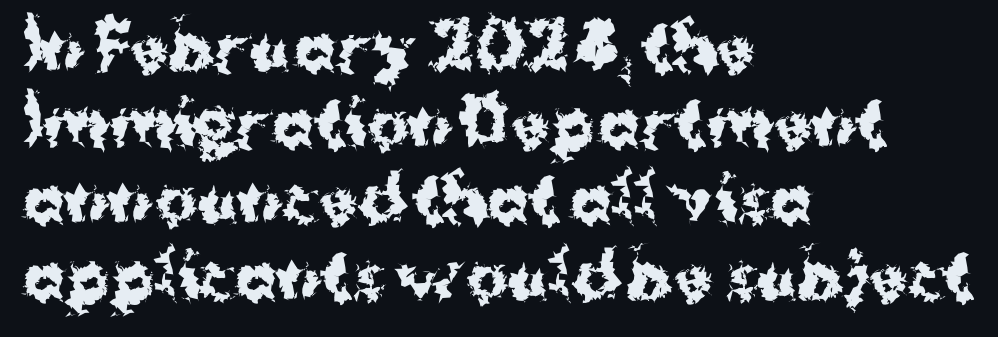
This is roman type, the default non-slanted kind. Here the designer chose a conventional face with non-uniform glyph widths. The letters carry no serifs — their stems end cleanly without finishing strokes. Layout note: lines flush left.
